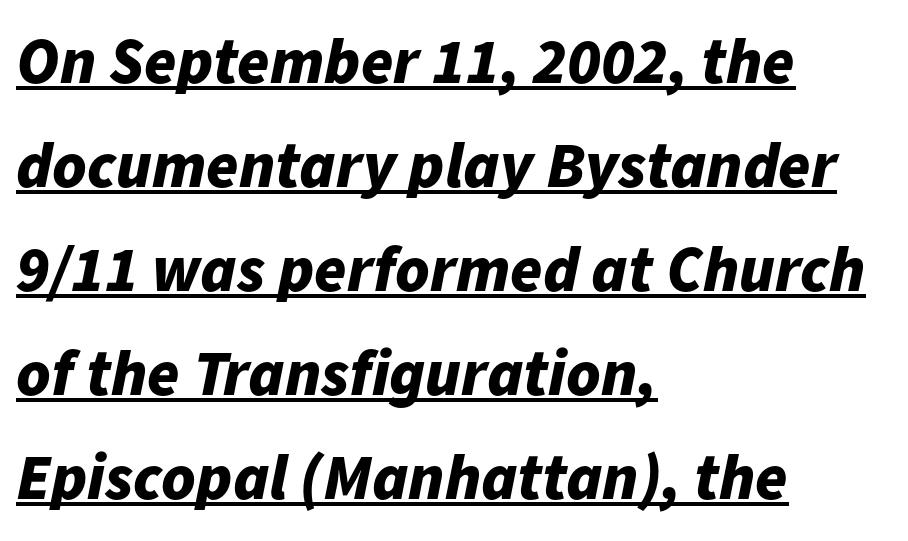
Q: Is the text bold? A: Yes.
Q: Is the text italic (slanted)? A: Yes, it leans right by about 11 degrees.
Q: Is the text underlined? A: Yes.
Q: How is the paragraph aligned? A: Left-aligned.
Q: Is the spacing between letters normal or unusually wide? A: Normal.
Q: Is the spacing between lines tight, normal or loose? A: Normal.
Q: Width (condensed, normal, or wide)? A: Normal.
Q: Stroke contrast? A: Low.
Q: x-height? A: Medium.
Q: Monospaced? A: No.
